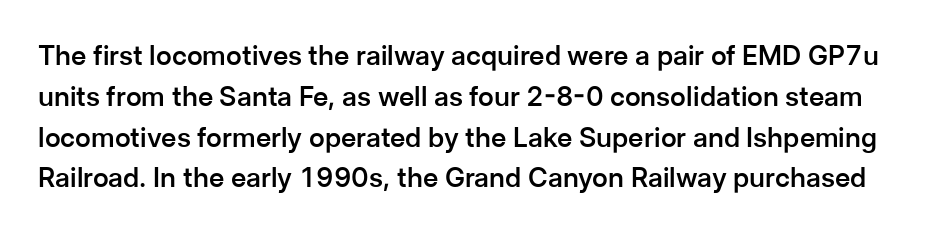
The image shows 27 px text type, upright; set normal line spacing (1.51x), normal letter spacing, not underlined.
